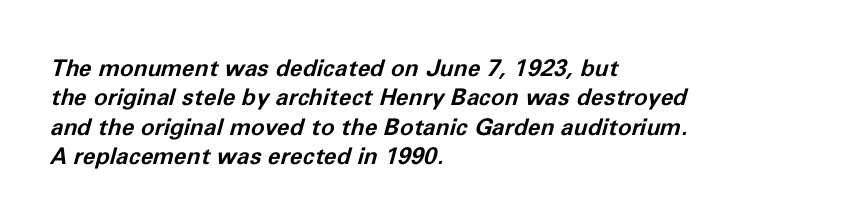
Q: Is the text bold? A: Yes.
Q: Is the text italic (slanted)? A: Yes, it leans right by about 11 degrees.
Q: Is the text underlined? A: No.
Q: How is the paragraph aligned? A: Left-aligned.
Q: Is the spacing between letters normal or unusually wide? A: Normal.
Q: Is the spacing between lines tight, normal or loose? A: Normal.
